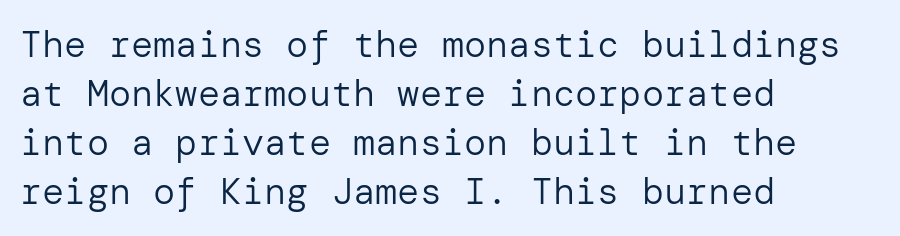
{"serif": "no", "italic": "no", "bold": "no", "weight": "regular", "width": "normal", "stroke_contrast": "low", "x_height": "medium", "underline": "no", "align": "left", "line_spacing": "normal", "line_spacing_ratio": 1.32, "letter_spacing": "normal", "letter_spacing_em": 0.0, "glyph_px": 37}
